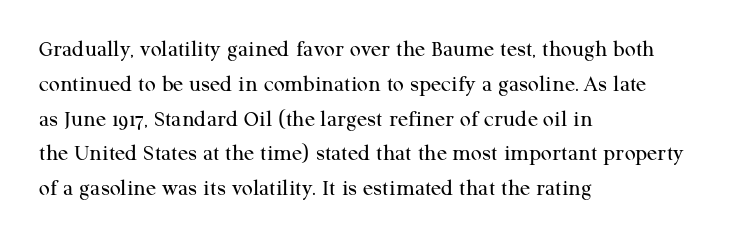
The image shows 24 px text type, upright; set left-aligned, normal line spacing (1.45x), normal letter spacing, not underlined.
